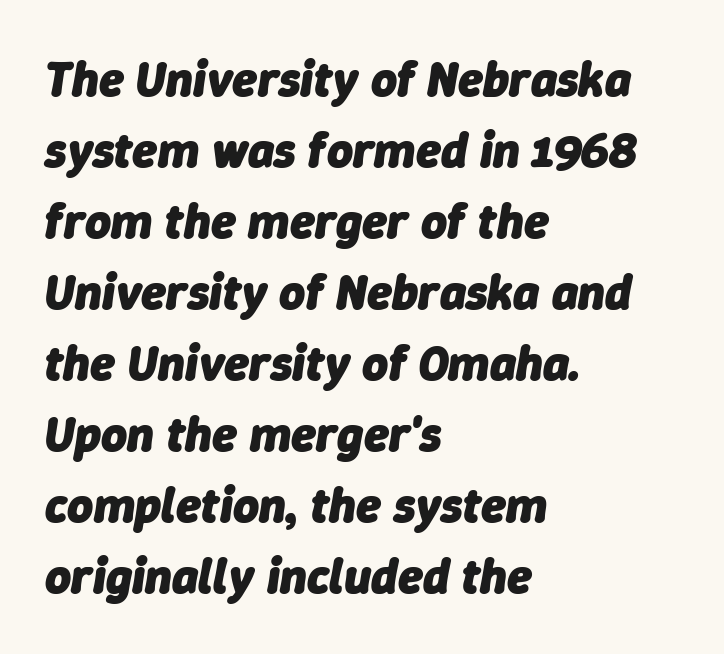
Q: Is the text bold? A: Yes.
Q: Is the text italic (slanted)? A: Yes, it leans right by about 9 degrees.
Q: Is the text underlined? A: No.
Q: How is the paragraph aligned? A: Left-aligned.
Q: Is the spacing between letters normal or unusually wide? A: Normal.
Q: Is the spacing between lines tight, normal or loose? A: Normal.
Q: Width (condensed, normal, or wide)? A: Normal.
Q: Stroke contrast? A: Low.
Q: x-height? A: Medium.
Q: Monospaced? A: No.
